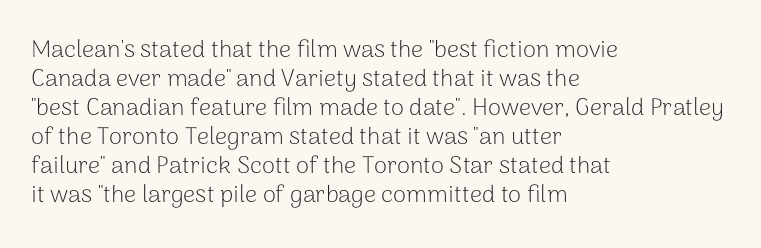
{"italic": "no", "bold": "no", "underline": "no", "align": "left", "line_spacing_ratio": 1.21, "letter_spacing": "normal", "letter_spacing_em": 0.0, "glyph_px": 24}
